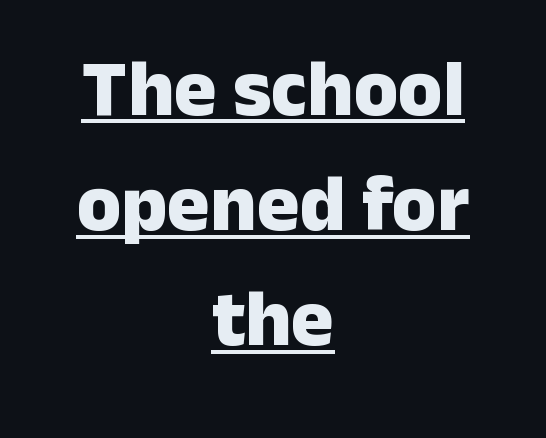
{"serif": "no", "italic": "no", "bold": "yes", "weight": "heavy", "width": "normal", "stroke_contrast": "low", "x_height": "medium", "monospaced": "no", "underline": "yes", "align": "center", "line_spacing": "normal", "line_spacing_ratio": 1.44, "letter_spacing": "normal", "letter_spacing_em": 0.0, "glyph_px": 80}
